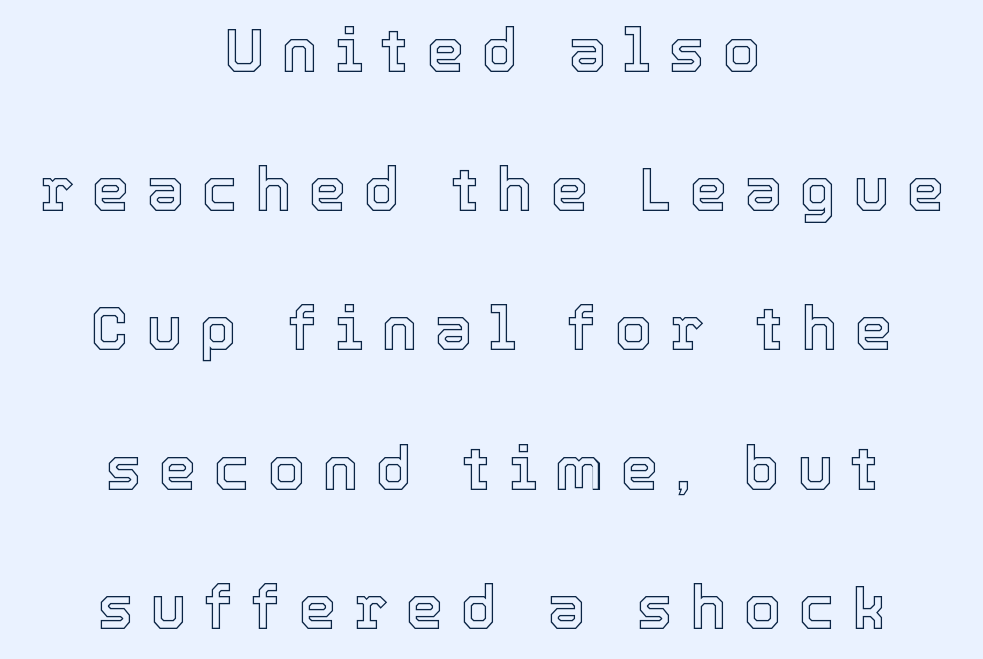
Q: Is the text italic (slanted)? A: No, it is upright.
Q: Is the text underlined? A: No.
Q: How is the paragraph aligned? A: Centered.
Q: Is the spacing between letters normal or unusually wide? A: Unusually wide.
Q: Is the spacing between lines tight, normal or loose? A: Loose.
Q: Width (condensed, normal, or wide)? A: Normal.
Q: x-height? A: Medium.
Q: Monospaced? A: No.
